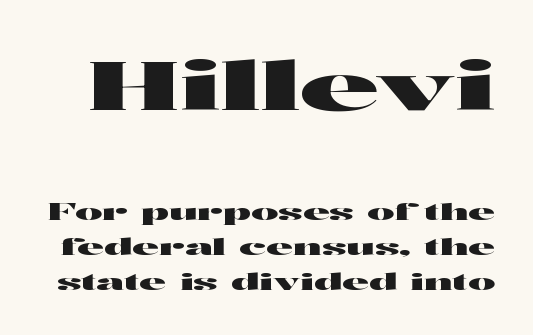
You can tell it's not italic because the verticals are truly vertical. Is the letter spacing exaggerated? No — it looks like the ordinary default. A clean baseline with only descenders dipping below it. Looks like regular typesetting: each glyph gets only the width it needs.
